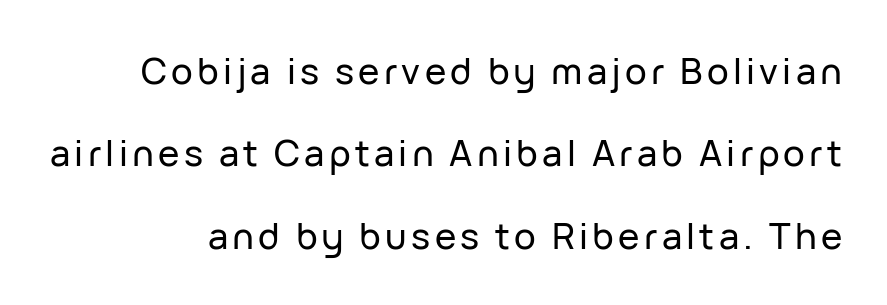
The image shows 36 px sans-serif type, upright; set right-aligned, loose line spacing (2.29x), not underlined; low stroke contrast and a medium x-height.
